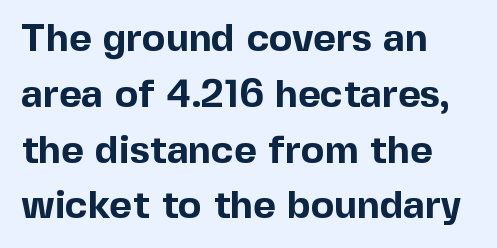
{"serif": "no", "italic": "no", "bold": "yes", "weight": "bold", "width": "normal", "x_height": "medium", "monospaced": "no", "underline": "no", "align": "left", "line_spacing": "normal", "line_spacing_ratio": 1.43, "letter_spacing": "normal", "letter_spacing_em": 0.0, "glyph_px": 39}
